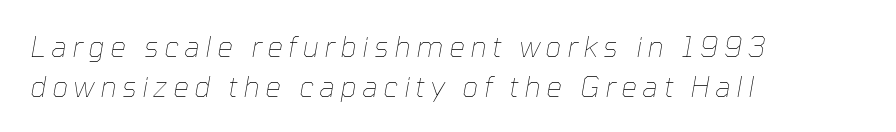
The image shows 28 px thin type, italic (leaning right); set left-aligned, normal line spacing (1.42x), unusually wide letter spacing (+0.2 em), not underlined; low stroke contrast and a medium x-height.
